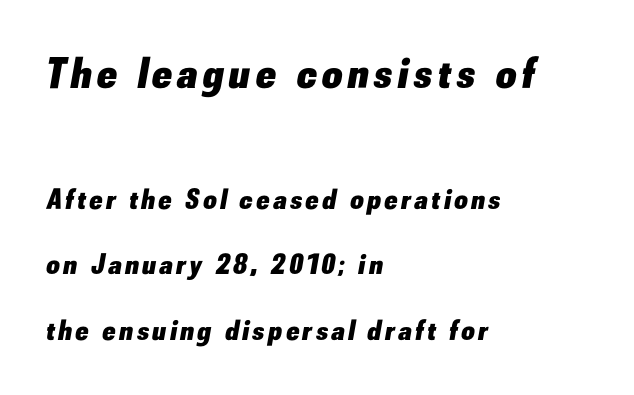
Q: Is the text bold? A: Yes.
Q: Is the text italic (slanted)? A: Yes, it leans right by about 10 degrees.
Q: Is the text underlined? A: No.
Q: How is the paragraph aligned? A: Left-aligned.
Q: Is the spacing between lines tight, normal or loose? A: Loose.
Q: Which block of text is set in a larger size, the first (top) or the second (bottom)? A: The first (top) one.
Q: Width (condensed, normal, or wide)? A: Normal.
Q: Stroke contrast? A: Low.
Q: x-height? A: Small.
Q: Monospaced? A: No.
